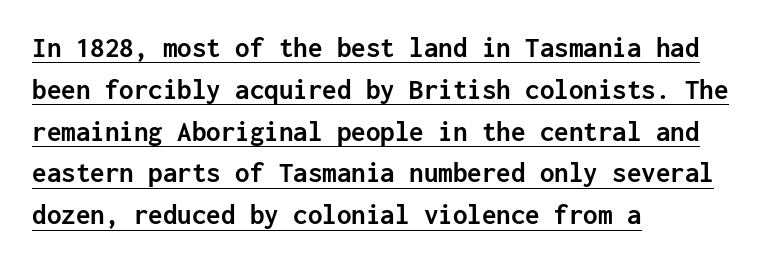
The image shows 29 px semibold sans-serif type, upright, monospaced; set left-aligned, normal line spacing (1.44x), normal letter spacing, underlined; low stroke contrast and a medium x-height.
